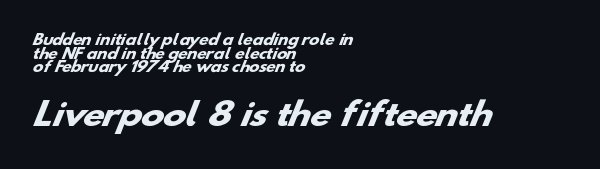
{"serif": "no", "bold": "yes", "weight": "heavy", "width": "wide", "stroke_contrast": "low", "x_height": "small", "monospaced": "no", "underline": "no", "align": "left", "line_spacing": "tight", "line_spacing_ratio": 0.97, "letter_spacing": "normal", "letter_spacing_em": 0.0, "larger_block": "second", "size_ratio": 2.21, "glyph_px": 31}
